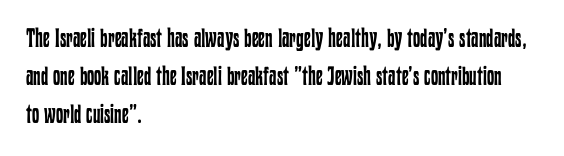
The vertical gap from one line to the next is medium. Quick note: underline off. The characters are drawn with everyday or finer stroke widths. A typesetter would mark this as roman, not italic. Caption: multi-line text, flush left, ragged right.
